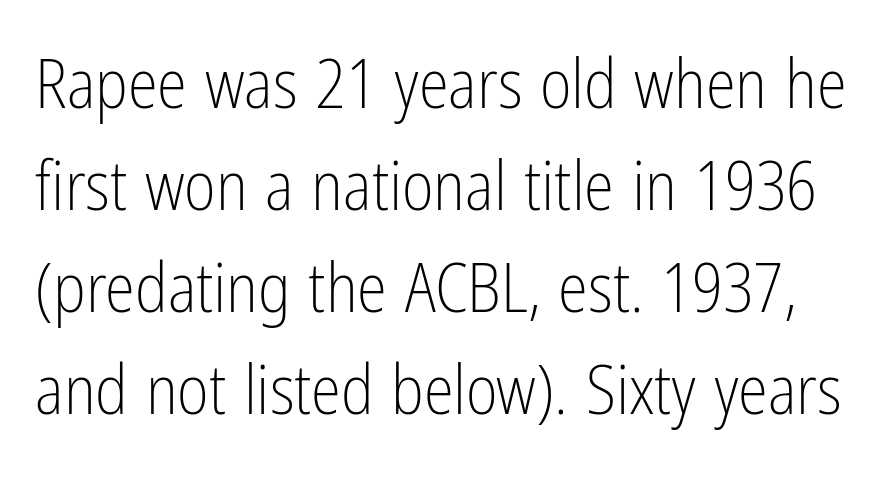
{"serif": "no", "italic": "no", "bold": "no", "weight": "light", "width": "condensed", "stroke_contrast": "low", "x_height": "medium", "monospaced": "no", "underline": "no", "line_spacing": "normal", "line_spacing_ratio": 1.5, "letter_spacing": "normal", "letter_spacing_em": 0.0, "glyph_px": 68}
